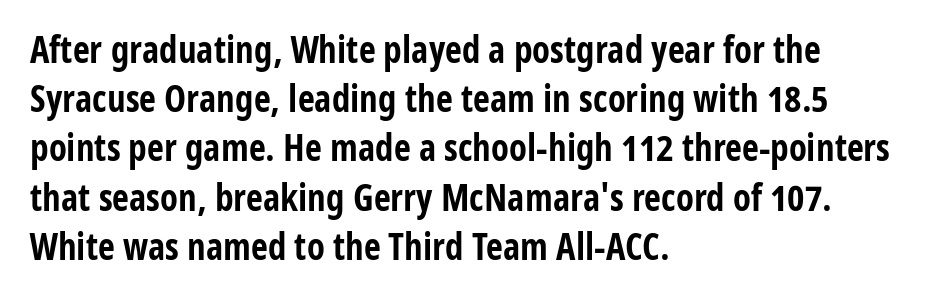
{"serif": "no", "italic": "no", "bold": "yes", "weight": "bold", "width": "condensed", "stroke_contrast": "low", "x_height": "medium", "monospaced": "no", "underline": "no", "align": "left", "line_spacing": "normal", "line_spacing_ratio": 1.33, "letter_spacing": "normal", "letter_spacing_em": 0.0, "glyph_px": 37}
